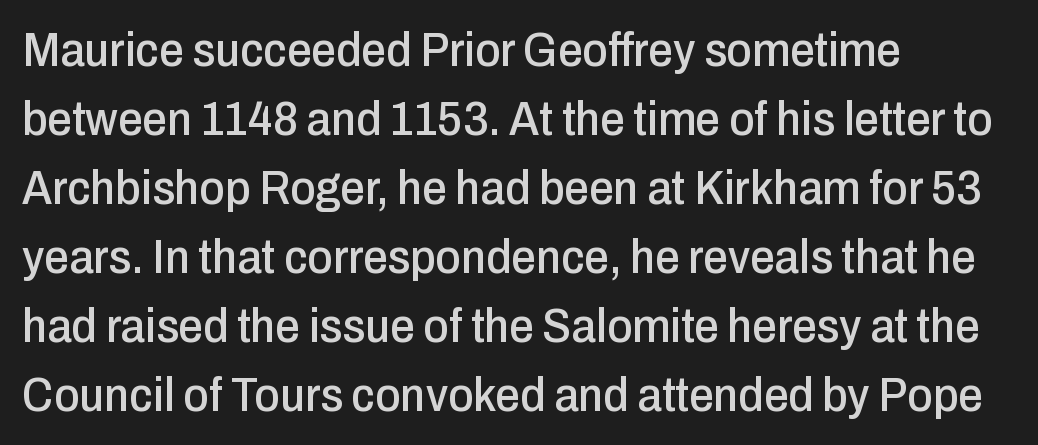
Q: Is the text italic (slanted)? A: No, it is upright.
Q: Is the typeface a serif or a sans-serif typeface? A: Sans-serif.
Q: Is the text underlined? A: No.
Q: How is the paragraph aligned? A: Left-aligned.
Q: Is the spacing between letters normal or unusually wide? A: Normal.
Q: Is the spacing between lines tight, normal or loose? A: Normal.
Q: Width (condensed, normal, or wide)? A: Condensed.
Q: Stroke contrast? A: Low.
Q: x-height? A: Medium.
Q: Monospaced? A: No.
